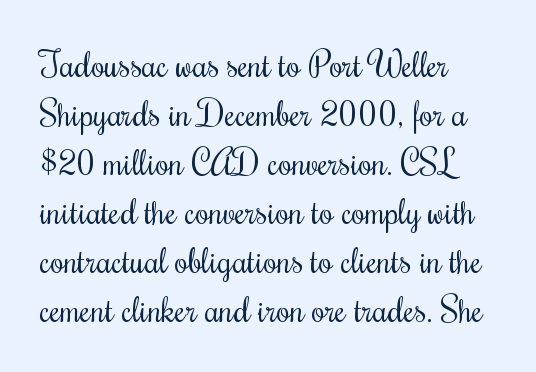
Q: Is the text bold? A: No.
Q: Is the text italic (slanted)? A: Yes.
Q: Is the text underlined? A: No.
Q: How is the paragraph aligned? A: Left-aligned.
Q: Is the spacing between letters normal or unusually wide? A: Normal.
Q: Is the spacing between lines tight, normal or loose? A: Normal.
Q: Width (condensed, normal, or wide)? A: Condensed.
Q: Stroke contrast? A: Medium.
Q: x-height? A: Small.
Q: Monospaced? A: No.
